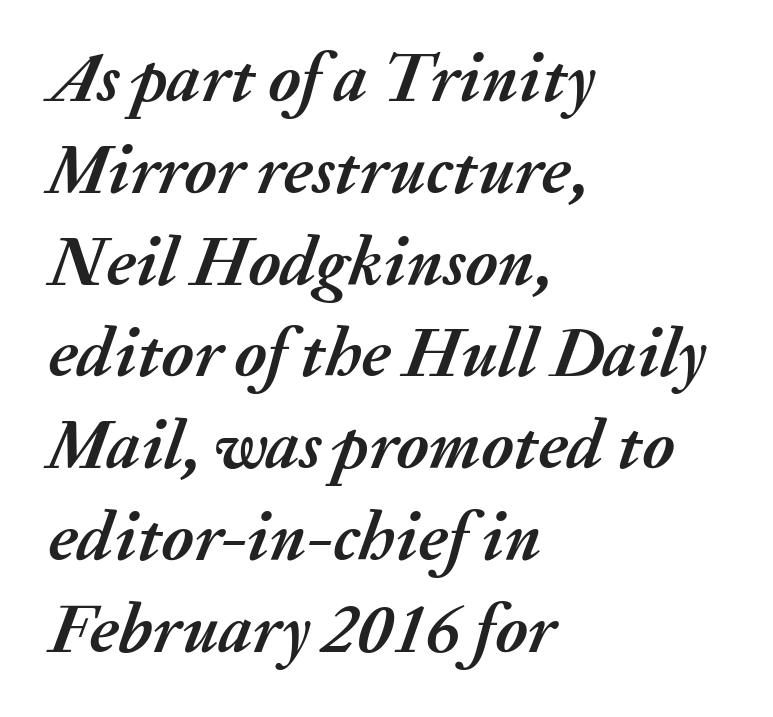
Q: Is the text bold? A: Yes.
Q: Is the text italic (slanted)? A: Yes, it leans right by about 20 degrees.
Q: Is the text underlined? A: No.
Q: How is the paragraph aligned? A: Left-aligned.
Q: Is the spacing between letters normal or unusually wide? A: Normal.
Q: Is the spacing between lines tight, normal or loose? A: Normal.
Q: Width (condensed, normal, or wide)? A: Normal.
Q: Stroke contrast? A: Medium.
Q: x-height? A: Medium.
Q: Monospaced? A: No.
